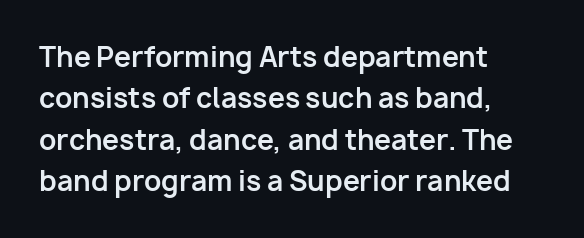
This block has exactly the height ordinary leading produces. The letterforms sit shoulder to shoulder at normal distance. On the weight axis this lands at bold, roughly 700. Line beginnings align vertically; line endings do not. A roman cut, with each character standing at attention.
